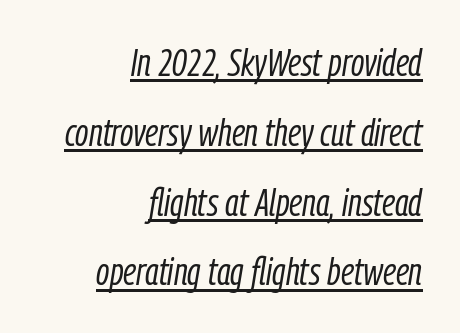
{"italic": "yes", "lean": "right", "slant_degrees": 9, "bold": "no", "weight": "light", "width": "condensed", "stroke_contrast": "low", "x_height": "medium", "monospaced": "no", "underline": "yes", "align": "right", "line_spacing_ratio": 1.79, "letter_spacing": "normal", "letter_spacing_em": 0.0, "glyph_px": 39}
